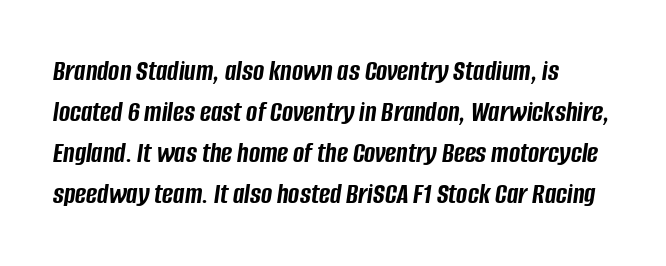
Between one letter and the next there's only the usual sliver of space. One glance says typical: line gaps are just what's usual. Each glyph is drawn with heavy, bold strokes. Quick note: italic.
